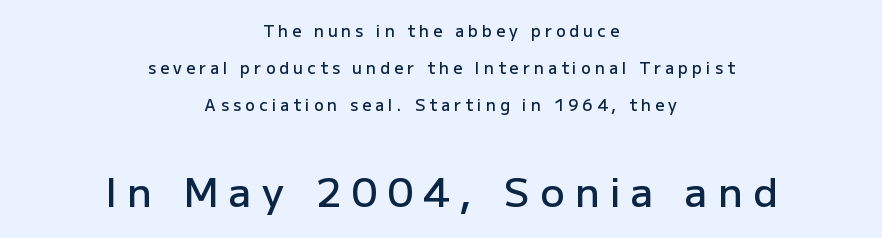
{"serif": "no", "italic": "no", "bold": "semi", "weight": "semibold", "width": "normal", "stroke_contrast": "low", "x_height": "medium", "monospaced": "no", "underline": "no", "align": "center", "line_spacing": "loose", "line_spacing_ratio": 2.3, "letter_spacing": "wide", "letter_spacing_em": 0.26, "larger_block": "second", "size_ratio": 2.5, "glyph_px": 40}
